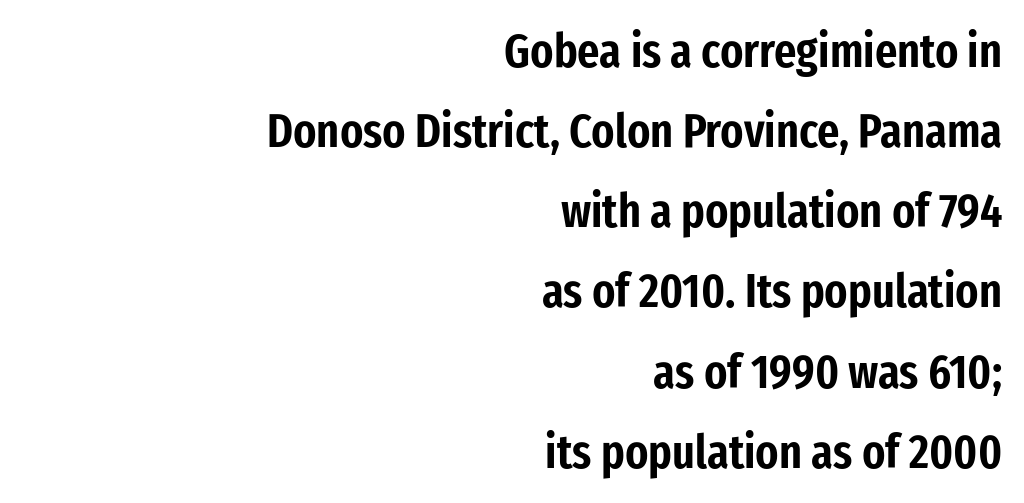
Designer's note — italics off, roman on. The lines are quadded right. Note the varied advance widths — an 'i' is clearly narrower than an 'm'. The string is rendered with underlining switched off. Observe the ordinary spacing: letters are neighbours, not strangers.
